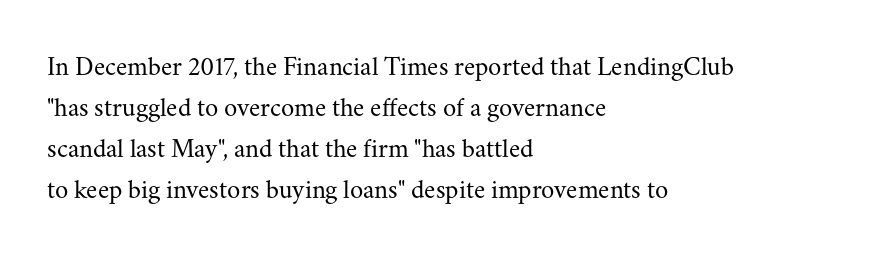
On a weight scale, this lands at 450 or below. The passage shown has conventional tracking throughout. A normal amount of white space separates one row of letters from the next. The rag falls on the right side of this text block.
